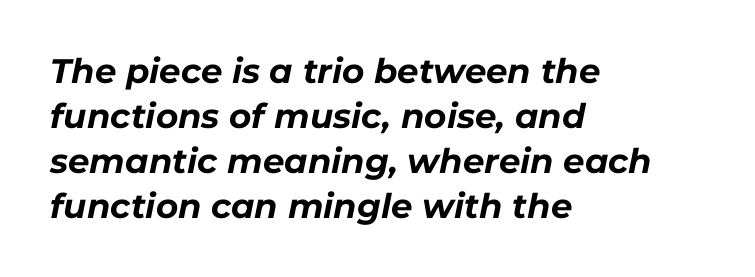
{"italic": "yes", "lean": "right", "slant_degrees": 11, "bold": "yes", "weight": "bold", "width": "normal", "stroke_contrast": "low", "x_height": "medium", "monospaced": "no", "underline": "no", "align": "left", "line_spacing": "normal", "line_spacing_ratio": 1.32, "letter_spacing": "normal", "letter_spacing_em": 0.0, "glyph_px": 34}
